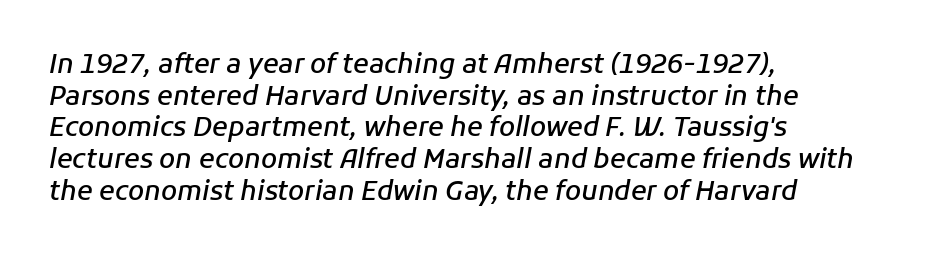
{"italic": "yes", "lean": "right", "slant_degrees": 11, "bold": "semi", "underline": "no", "align": "left", "line_spacing_ratio": 1.22, "letter_spacing": "normal", "letter_spacing_em": 0.0, "glyph_px": 26}
